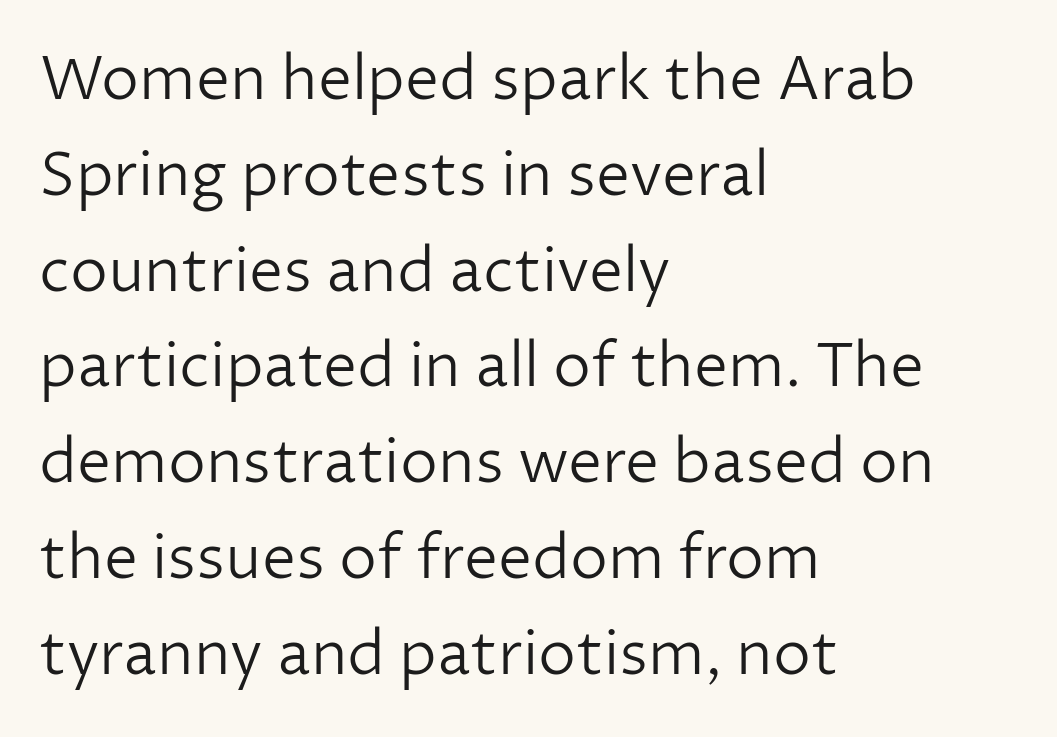
{"serif": "no", "italic": "no", "bold": "no", "weight": "light", "width": "normal", "stroke_contrast": "low", "x_height": "medium", "monospaced": "no", "underline": "no", "align": "left", "line_spacing": "normal", "line_spacing_ratio": 1.57, "letter_spacing": "normal", "letter_spacing_em": 0.0, "glyph_px": 61}
